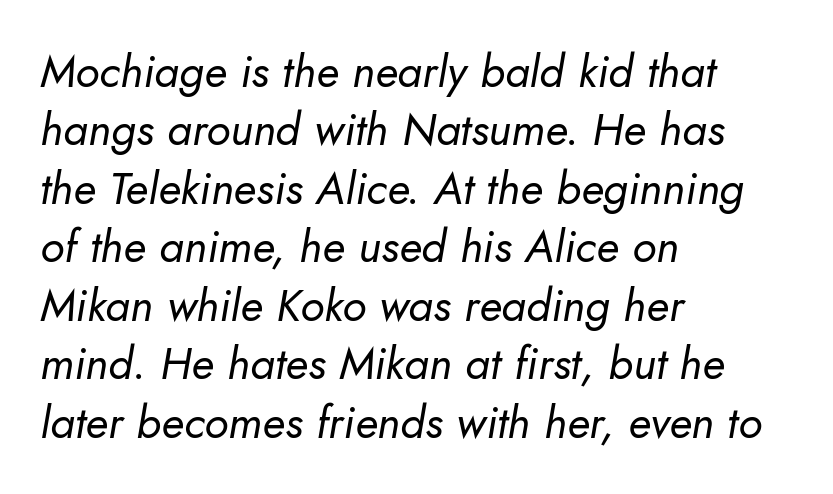
Typeset ragged right — the left edge is the straight one. Observe the ordinary spacing: letters are neighbours, not strangers. Think of a printed novel: that variable character pitch is what you see here. Whoever set this chose a conventional vertical rhythm. Descenders hang freely into open space.
